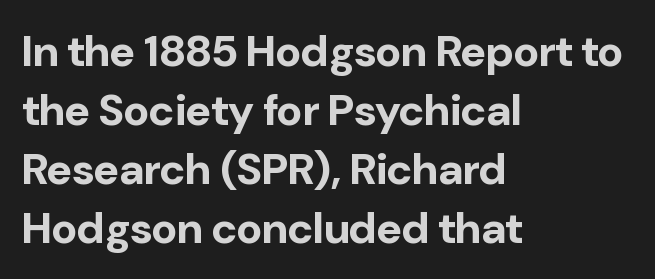
Q: Is the text bold? A: Yes.
Q: Is the text italic (slanted)? A: No, it is upright.
Q: Is the typeface a serif or a sans-serif typeface? A: Sans-serif.
Q: Is the text underlined? A: No.
Q: How is the paragraph aligned? A: Left-aligned.
Q: Is the spacing between letters normal or unusually wide? A: Normal.
Q: Is the spacing between lines tight, normal or loose? A: Normal.
Q: Width (condensed, normal, or wide)? A: Normal.
Q: Stroke contrast? A: Low.
Q: x-height? A: Medium.
Q: Monospaced? A: No.
